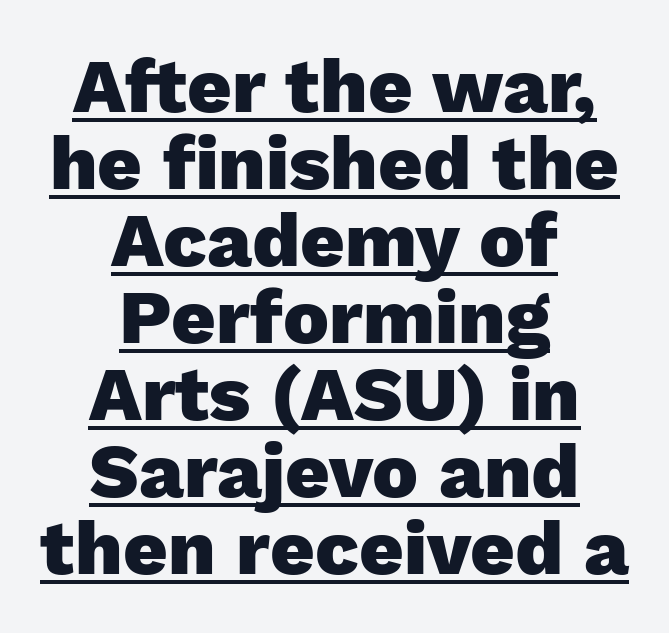
The image shows 77 px heavy sans-serif type, upright; set centered, tight line spacing (1.0x), normal letter spacing, underlined; low stroke contrast and a medium x-height.
